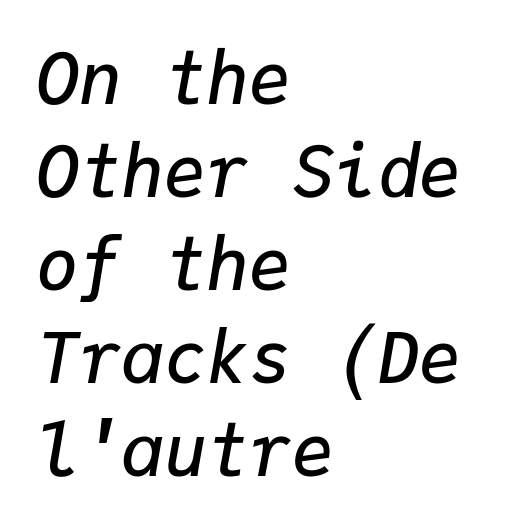
You could call the tracking neutral — neither tight nor loose. The paragraph has a hard left edge and a soft right edge. Each new line begins a customary step beneath the previous one. Check the space under the baseline: it is left empty. Looking at the ascenders, they clearly lean. This sample has the even, mechanical cadence of fixed-width lettering.
